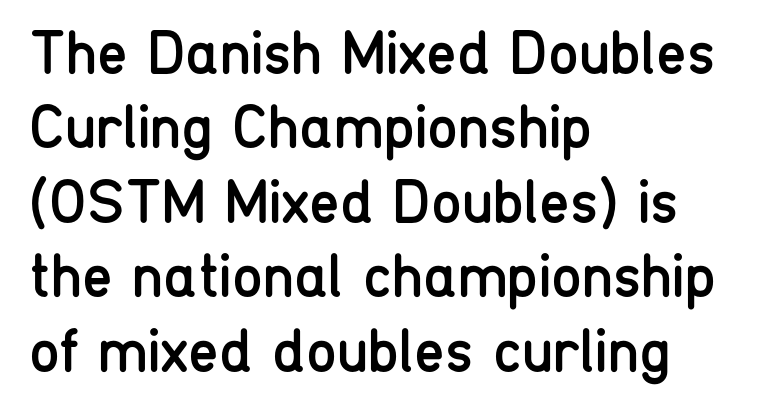
The passage is arranged the way most books set body copy — flush left. A roman cut, with each character standing at attention. Character widths vary here, with narrow letters taking less room than wide ones. Nothing heavy about these letters — not bold at all.
